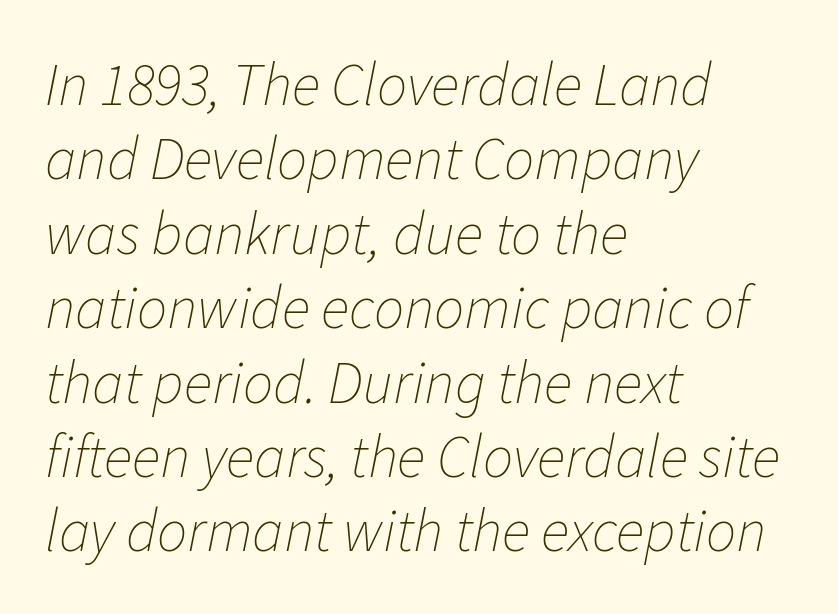
The image shows 60 px thin type, italic (leaning right); set left-aligned, line spacing 1.24x, normal letter spacing, not underlined; low stroke contrast and a medium x-height.
